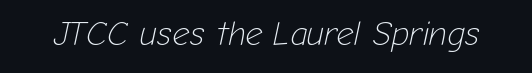
{"italic": "yes", "lean": "right", "slant_degrees": 12, "bold": "no", "weight": "light", "width": "normal", "stroke_contrast": "low", "x_height": "medium", "monospaced": "no", "underline": "no", "letter_spacing": "normal", "letter_spacing_em": 0.0, "glyph_px": 34}
